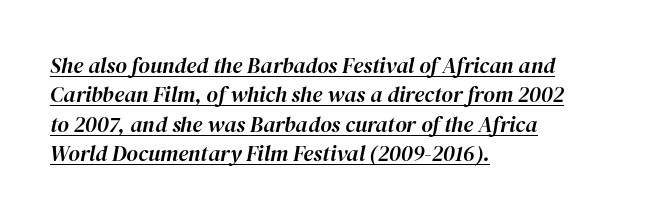
Q: Is the text italic (slanted)? A: Yes, it leans right by about 12 degrees.
Q: Is the text underlined? A: Yes.
Q: How is the paragraph aligned? A: Left-aligned.
Q: Is the spacing between letters normal or unusually wide? A: Normal.
Q: Is the spacing between lines tight, normal or loose? A: Normal.
